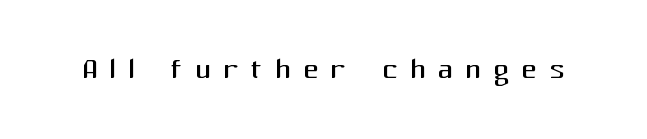
{"serif": "no", "italic": "no", "bold": "no", "weight": "regular", "width": "normal", "stroke_contrast": "medium", "x_height": "medium", "monospaced": "no", "underline": "no", "letter_spacing": "wide", "letter_spacing_em": 0.29, "glyph_px": 40}
